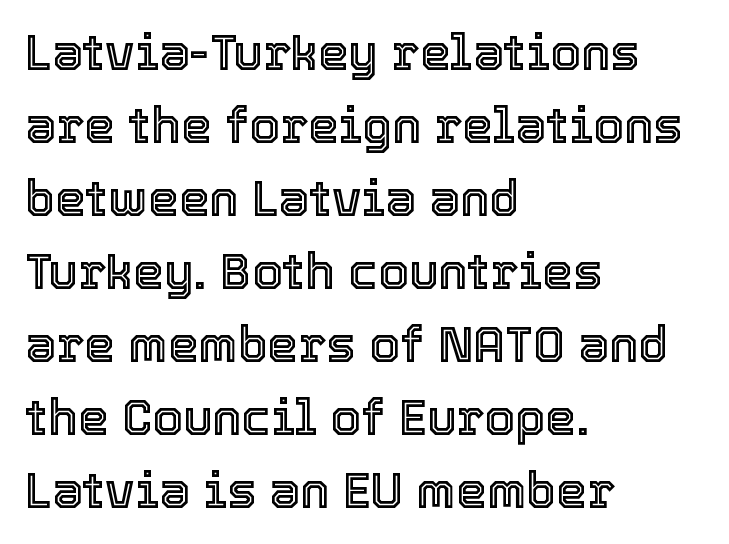
{"italic": "no", "width": "normal", "x_height": "medium", "monospaced": "no", "underline": "no", "align": "left", "line_spacing": "normal", "line_spacing_ratio": 1.49, "letter_spacing": "normal", "letter_spacing_em": 0.0, "glyph_px": 49}
